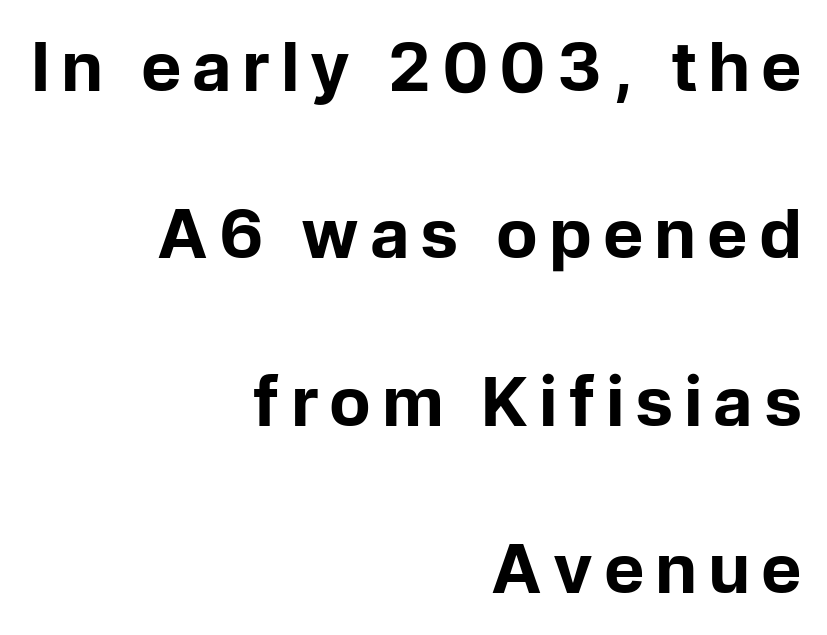
This is the regular roman posture of the typeface. Serifs: no, the terminals of the letterforms are clean. These lines are set flush right with a ragged left edge. Interline gaps are noticeably wide in this sample. The foot of each line stays bare and open. Is this a fixed-width face? No — the glyphs have proportional, varying widths.
